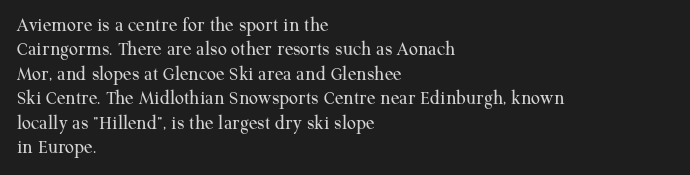
These lines keep a tight, regular rhythm from letter to letter. In CSS terms this would be text-align: left. Weight: in the light-to-regular range. This is roman type, the default non-slanted kind. Decoration check: the copy has no underline.
